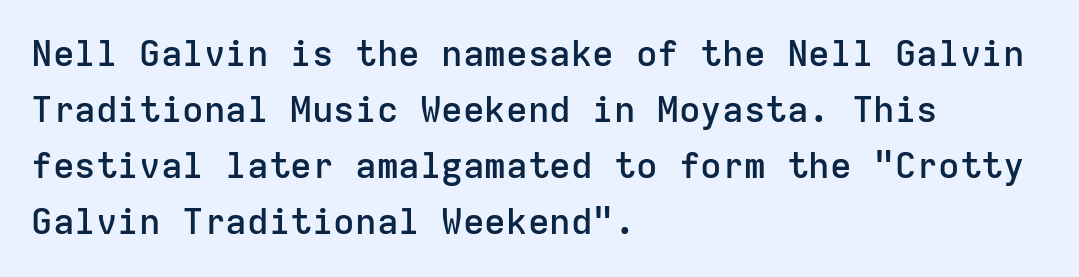
The image shows 36 px semibold sans-serif type, upright, monospaced; set left-aligned, normal line spacing (1.56x), normal letter spacing, not underlined; low stroke contrast and a medium x-height.
